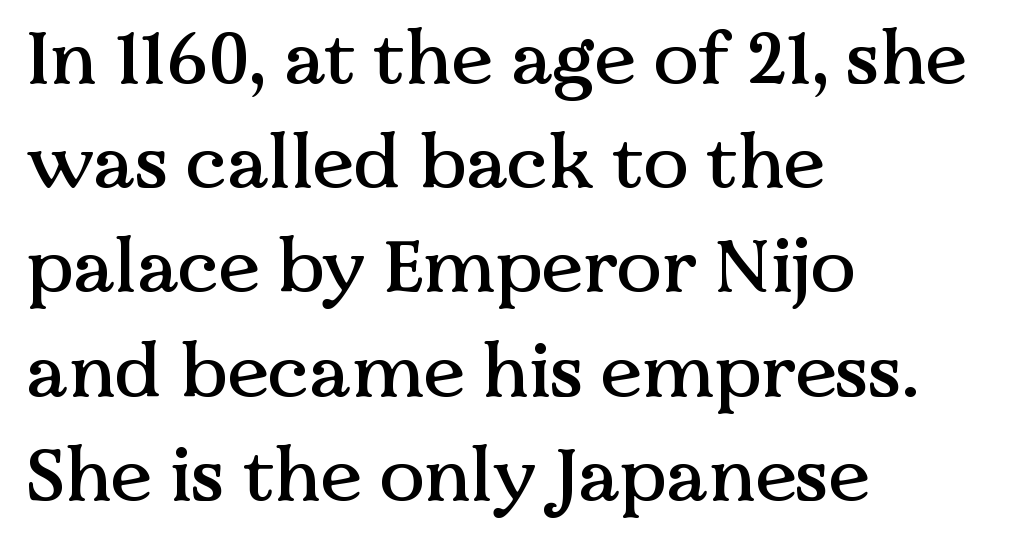
Each row of text sits above clean, open space. Characters follow at the spacing the type designer built in. Layout note: lines flush left. Regarding serifs, this sample has them. This sample uses an upright cut, with every glyph sitting square on the baseline. You could not count columns in this text — the font is proportionally spaced.
